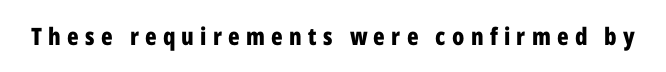
Notice how thick the strokes are: this is what a full bold looks like. The typography opts for an upright posture over an oblique one. Someone cranked the tracking dial way up on this one. The gap between lines stays unmarked.
